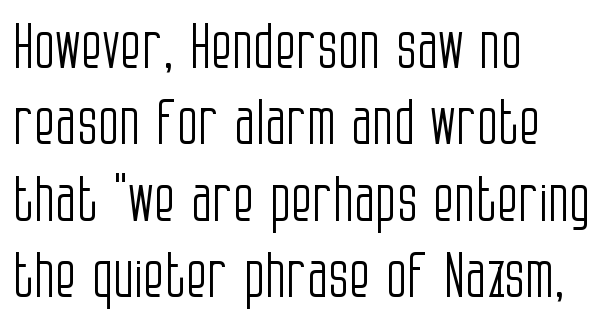
The image shows 62 px light, condensed sans-serif type, upright; set left-aligned, line spacing 1.23x, normal letter spacing, not underlined; low stroke contrast and a large x-height.
